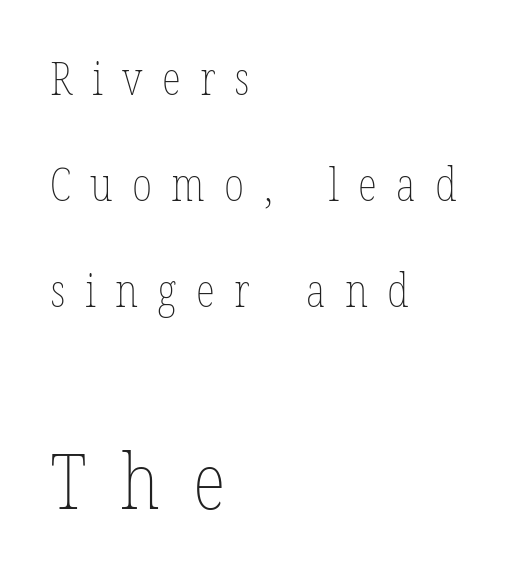
{"italic": "no", "bold": "no", "weight": "thin", "width": "condensed", "stroke_contrast": "low", "x_height": "medium", "monospaced": "no", "underline": "no", "align": "left", "line_spacing": "loose", "line_spacing_ratio": 2.36, "letter_spacing": "wide", "letter_spacing_em": 0.43, "larger_block": "second", "size_ratio": 1.73, "glyph_px": 78}
